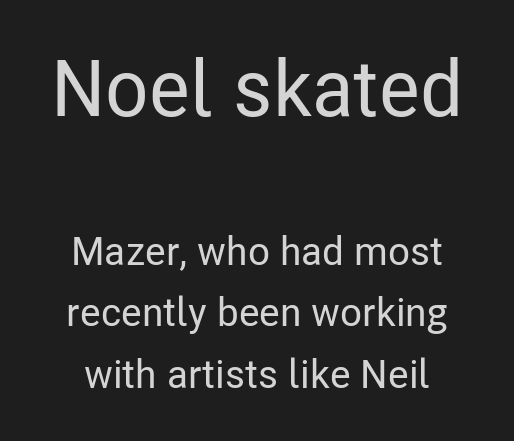
{"serif": "no", "italic": "no", "width": "condensed", "stroke_contrast": "low", "x_height": "medium", "monospaced": "no", "underline": "no", "line_spacing": "normal", "line_spacing_ratio": 1.54, "letter_spacing": "normal", "letter_spacing_em": 0.0, "larger_block": "first", "size_ratio": 1.98, "glyph_px": 79}
